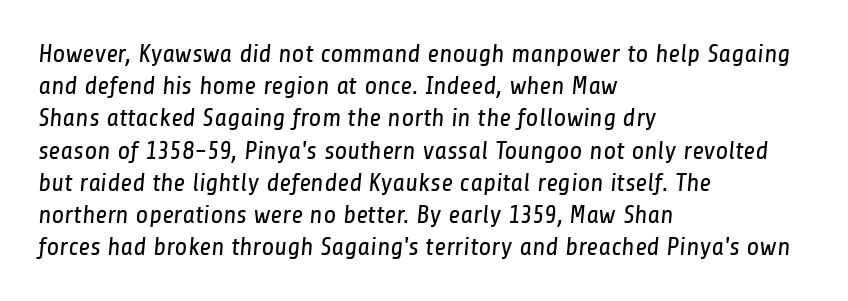
The image shows 26 px text type; set left-aligned, line spacing 1.24x, normal letter spacing, not underlined.
